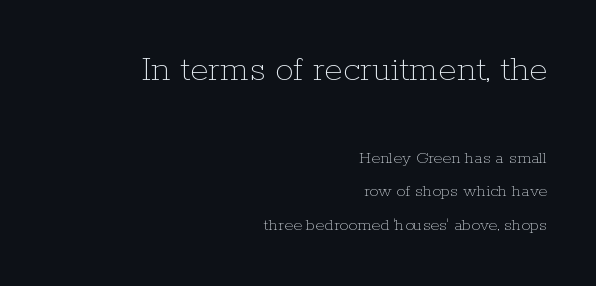
The image shows 37 px thin type, upright; set right-aligned, line spacing 1.87x, normal letter spacing, not underlined; the first (top) block is 2.06x larger; low stroke contrast and a medium x-height.
